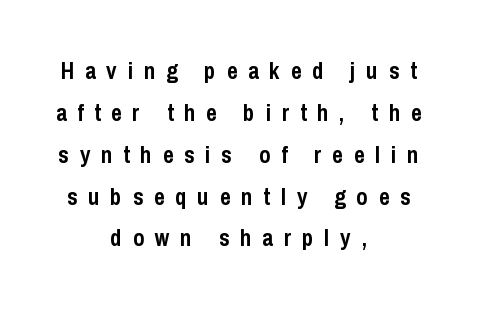
One-word summary of the alignment: center. The characters look thick and weighty, a clear bold. Quick note: underline off. The letters stand straight up with perfectly vertical stems. Short note: letters widely spaced.
